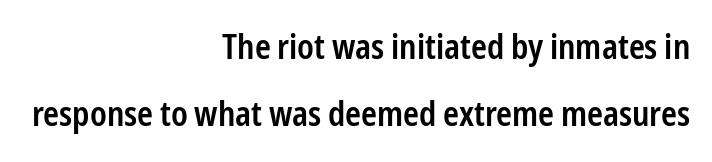
The specimen omits any rule beneath the text block's lines. Is this a fixed-width face? No — the glyphs have proportional, varying widths. Bold? Not quite — semibold, heavier than regular but stopping short. Regarding serifs, this sample does without them. Baseline-to-baseline distance is far greater than the letter height. Is there any slant? The stems are plumb.
